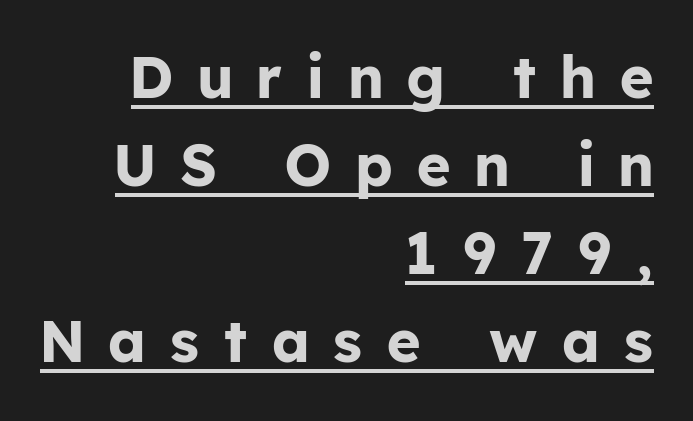
{"serif": "no", "italic": "no", "bold": "yes", "weight": "bold", "width": "normal", "stroke_contrast": "low", "x_height": "medium", "monospaced": "no", "underline": "yes", "align": "right", "line_spacing": "normal", "line_spacing_ratio": 1.52, "letter_spacing": "wide", "letter_spacing_em": 0.43, "glyph_px": 58}
